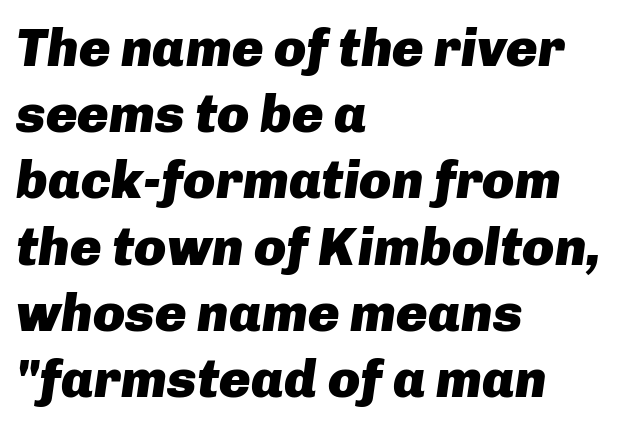
Q: Is the text bold? A: Yes.
Q: Is the text italic (slanted)? A: Yes, it leans right by about 8 degrees.
Q: Is the text underlined? A: No.
Q: How is the paragraph aligned? A: Left-aligned.
Q: Is the spacing between letters normal or unusually wide? A: Normal.
Q: Is the spacing between lines tight, normal or loose? A: Normal.
Q: Width (condensed, normal, or wide)? A: Normal.
Q: Stroke contrast? A: Low.
Q: x-height? A: Medium.
Q: Monospaced? A: No.
